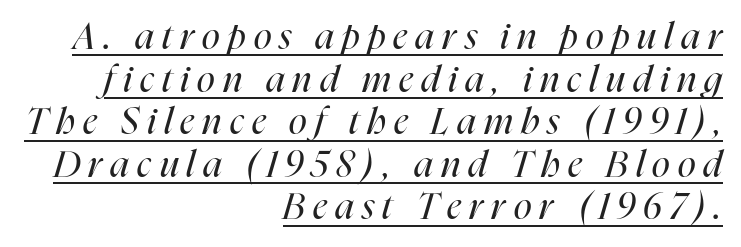
The image shows 37 px regular-weight, condensed type, italic (leaning right); set right-aligned, tight line spacing (1.15x), unusually wide letter spacing (+0.22 em), underlined; high stroke contrast and a medium x-height.
